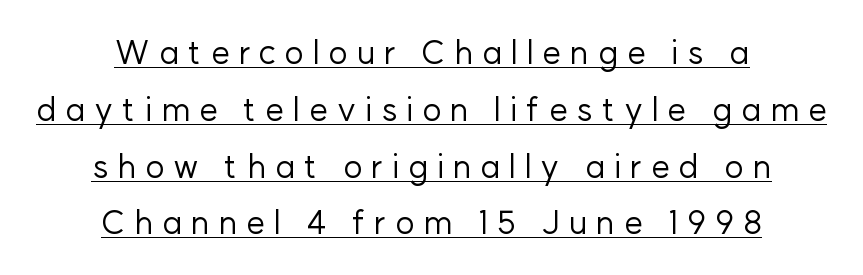
Q: Is the text bold? A: No.
Q: Is the text italic (slanted)? A: No, it is upright.
Q: Is the typeface a serif or a sans-serif typeface? A: Sans-serif.
Q: Is the text underlined? A: Yes.
Q: How is the paragraph aligned? A: Centered.
Q: Is the spacing between letters normal or unusually wide? A: Unusually wide.
Q: Width (condensed, normal, or wide)? A: Normal.
Q: Stroke contrast? A: Low.
Q: x-height? A: Medium.
Q: Monospaced? A: No.
